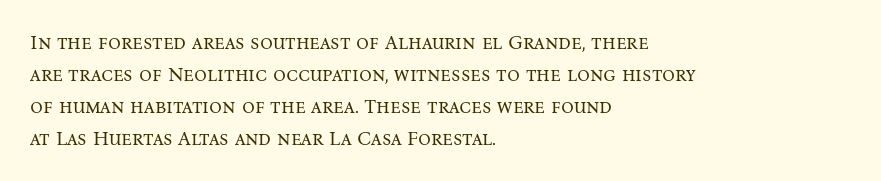
Q: Is the text bold? A: No.
Q: Is the text italic (slanted)? A: No, it is upright.
Q: Is the text underlined? A: No.
Q: How is the paragraph aligned? A: Left-aligned.
Q: Is the spacing between letters normal or unusually wide? A: Normal.
Q: Is the spacing between lines tight, normal or loose? A: Normal.
